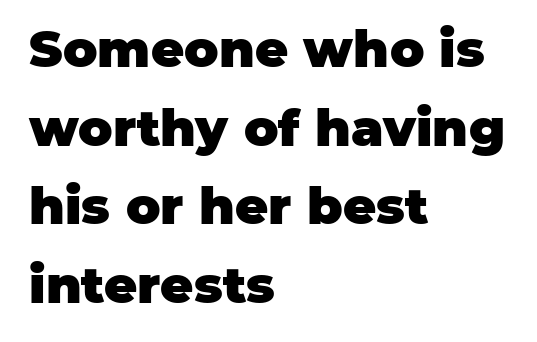
Q: Is the text bold? A: Yes.
Q: Is the text italic (slanted)? A: No, it is upright.
Q: Is the typeface a serif or a sans-serif typeface? A: Sans-serif.
Q: Is the text underlined? A: No.
Q: How is the paragraph aligned? A: Left-aligned.
Q: Is the spacing between letters normal or unusually wide? A: Normal.
Q: Is the spacing between lines tight, normal or loose? A: Normal.
Q: Width (condensed, normal, or wide)? A: Normal.
Q: Stroke contrast? A: Low.
Q: x-height? A: Large.
Q: Monospaced? A: No.
